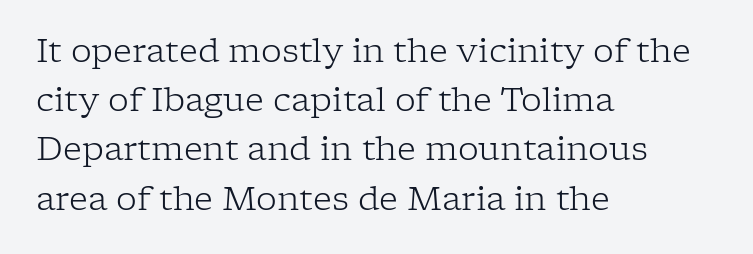
{"serif": "yes", "italic": "no", "bold": "no", "weight": "light", "width": "normal", "stroke_contrast": "low", "x_height": "medium", "monospaced": "no", "underline": "no", "align": "left", "line_spacing": "normal", "line_spacing_ratio": 1.49, "letter_spacing": "normal", "letter_spacing_em": 0.0, "glyph_px": 33}
